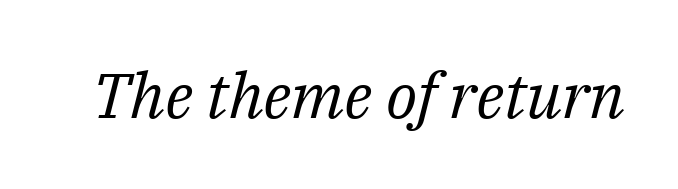
Q: Is the text bold? A: No.
Q: Is the text italic (slanted)? A: Yes, it leans right by about 14 degrees.
Q: Is the typeface a serif or a sans-serif typeface? A: Serif.
Q: Is the text underlined? A: No.
Q: Is the spacing between letters normal or unusually wide? A: Normal.
Q: Width (condensed, normal, or wide)? A: Normal.
Q: Stroke contrast? A: Medium.
Q: x-height? A: Medium.
Q: Monospaced? A: No.
